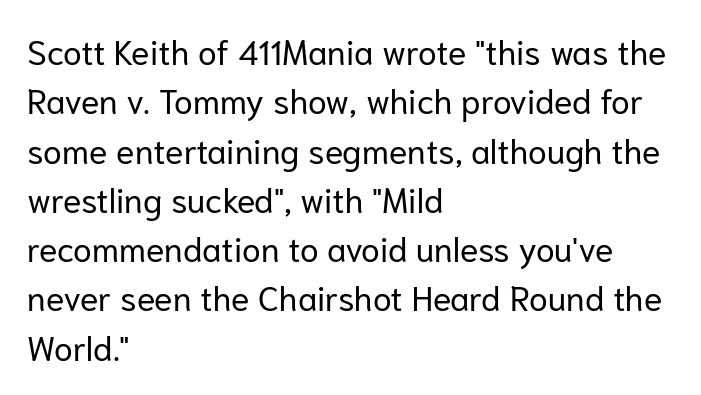
The image shows 34 px regular-weight sans-serif type, upright; set left-aligned, normal line spacing (1.45x), normal letter spacing, not underlined; low stroke contrast and a medium x-height.
